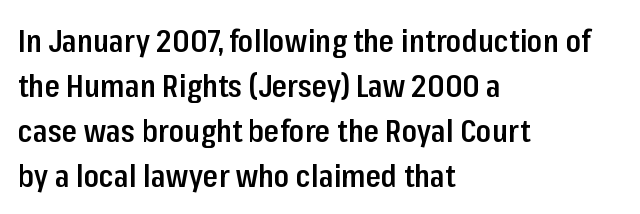
A typesetter would call this proportional, since set widths differ per character. The lettering stays uniformly vertical, giving the passage a roman look. Nobody touched the tracking dial on this one. Typographically, this falls in the sans-serif category.
